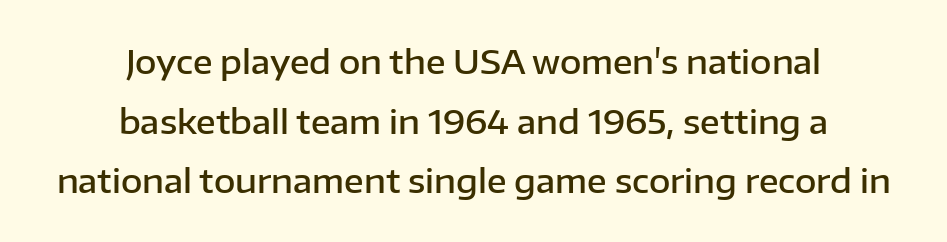
{"serif": "no", "italic": "no", "bold": "semi", "weight": "semibold", "width": "normal", "stroke_contrast": "low", "x_height": "medium", "monospaced": "no", "underline": "no", "align": "center", "line_spacing_ratio": 1.81, "letter_spacing": "normal", "letter_spacing_em": 0.0, "glyph_px": 33}
